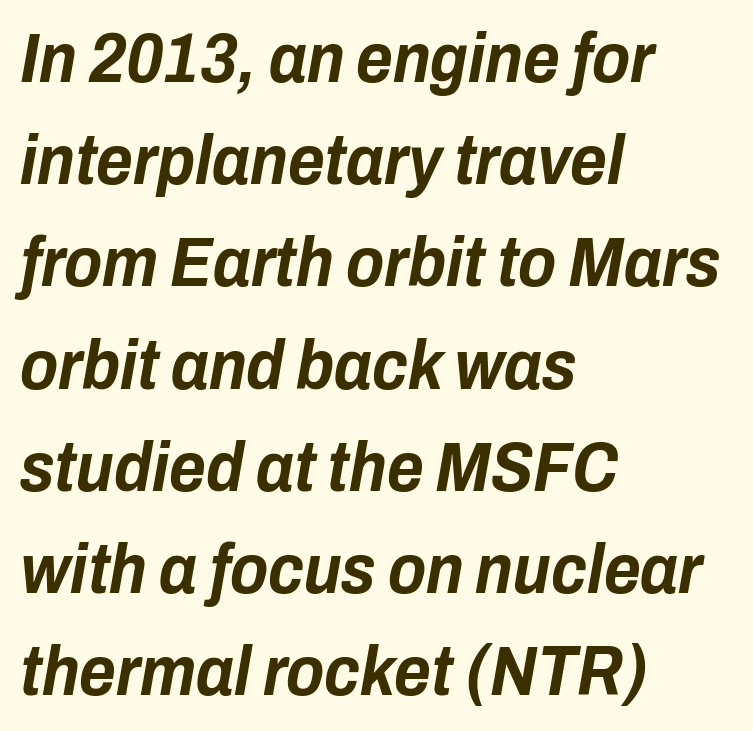
Here the designer chose a conventional face with non-uniform glyph widths. Normally led — the rows are evenly, conventionally spaced. Is the letter spacing exaggerated? No — it looks like the ordinary default. The rendering uses a bold face; every stroke is thick and dark. Slant detected: the letters are inclined.
